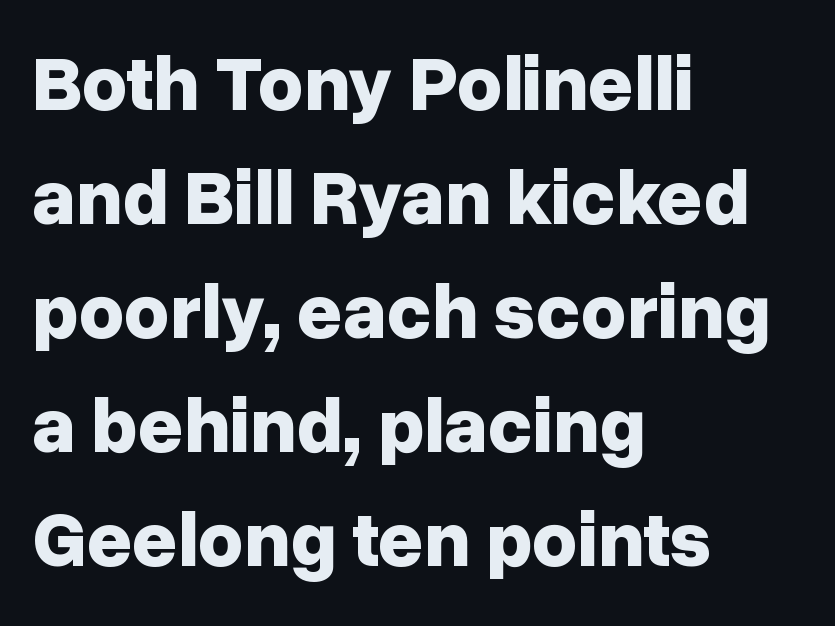
Q: Is the text bold? A: Yes.
Q: Is the text italic (slanted)? A: No, it is upright.
Q: Is the typeface a serif or a sans-serif typeface? A: Sans-serif.
Q: Is the text underlined? A: No.
Q: How is the paragraph aligned? A: Left-aligned.
Q: Is the spacing between letters normal or unusually wide? A: Normal.
Q: Is the spacing between lines tight, normal or loose? A: Normal.
Q: Width (condensed, normal, or wide)? A: Normal.
Q: Stroke contrast? A: Low.
Q: x-height? A: Medium.
Q: Monospaced? A: No.
